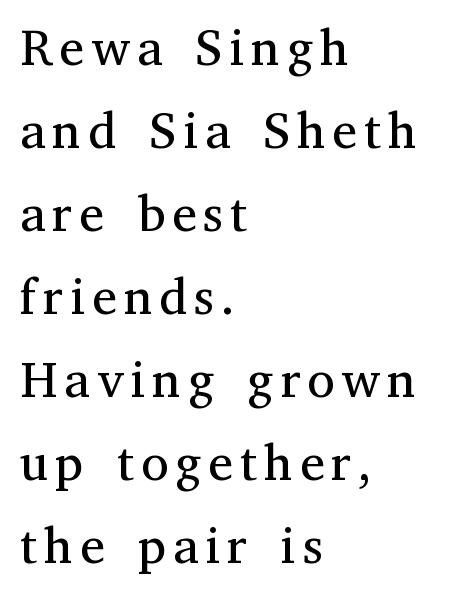
A light-to-regular cut is what we see here. These lines are set flush left with a ragged right edge. Think of a printed novel: that variable character pitch is what you see here. A roman cut, with each character standing at attention. The rendering uses a moderate line-height, typical for paragraphs.
